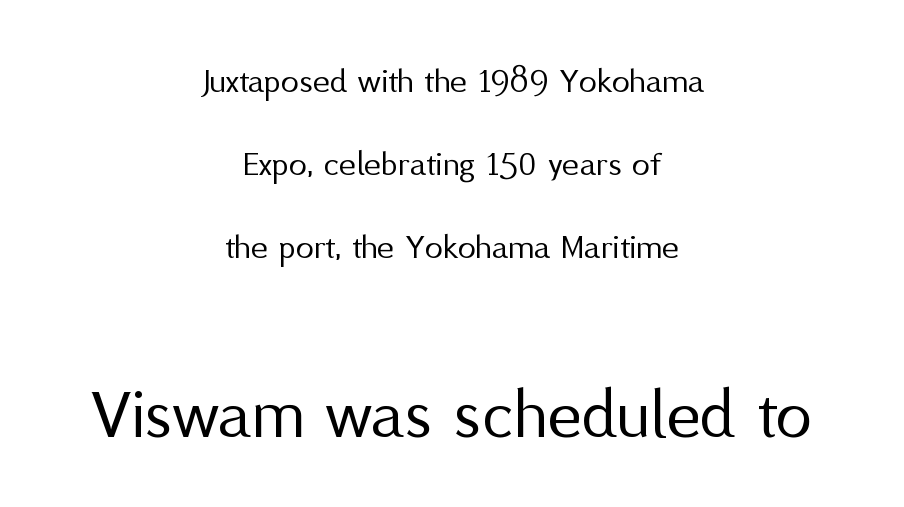
The image shows 73 px regular-weight sans-serif type, upright; set centered, loose line spacing (2.31x), normal letter spacing, not underlined; the second (bottom) block is 2.03x larger; medium stroke contrast and a medium x-height.
